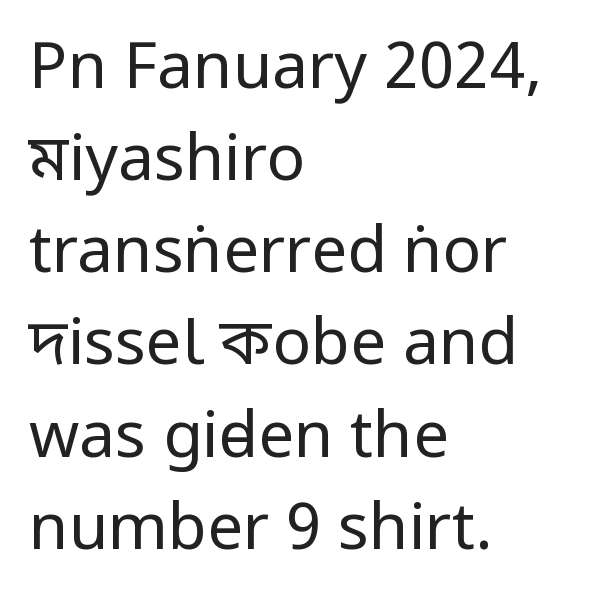
{"serif": "no", "italic": "no", "bold": "no", "weight": "regular", "width": "condensed", "stroke_contrast": "low", "x_height": "large", "monospaced": "no", "underline": "no", "align": "left", "line_spacing": "normal", "line_spacing_ratio": 1.44, "letter_spacing": "normal", "letter_spacing_em": 0.0, "glyph_px": 64}
